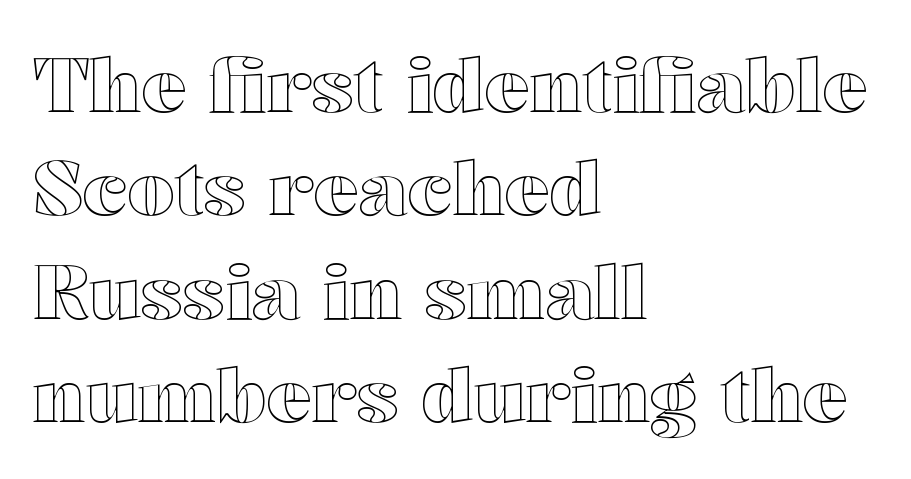
Glyph-to-glyph distance matches everyday printed text. These lines are rendered in a variable-pitch font. Compared with a centered layout, this one pins lines to the left instead. Does the leading feel generous? No, just average. Underline: absent. Every character sits straight up, as roman type does.
